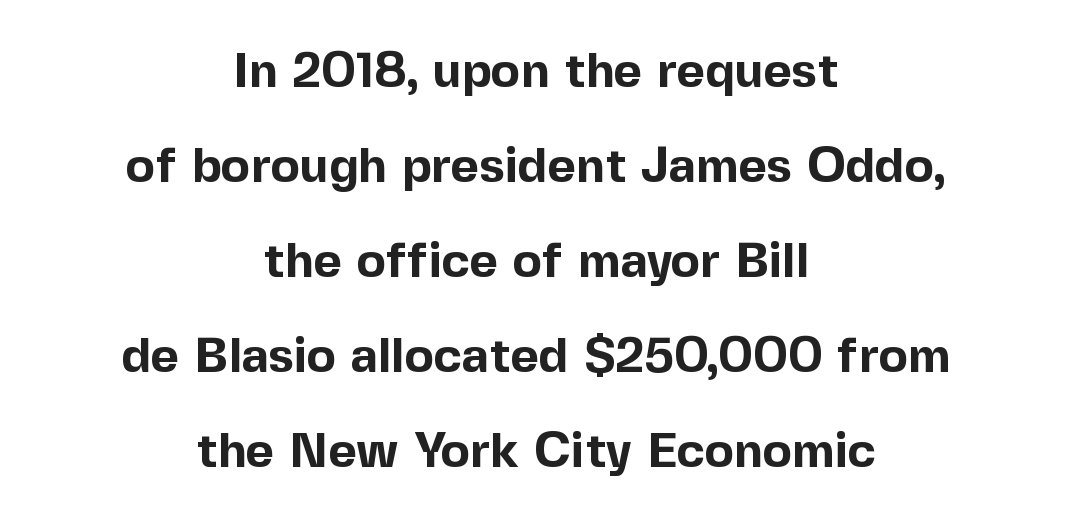
The image shows 49 px bold sans-serif type, upright; set centered, loose line spacing (1.94x), normal letter spacing, not underlined; a medium x-height.
